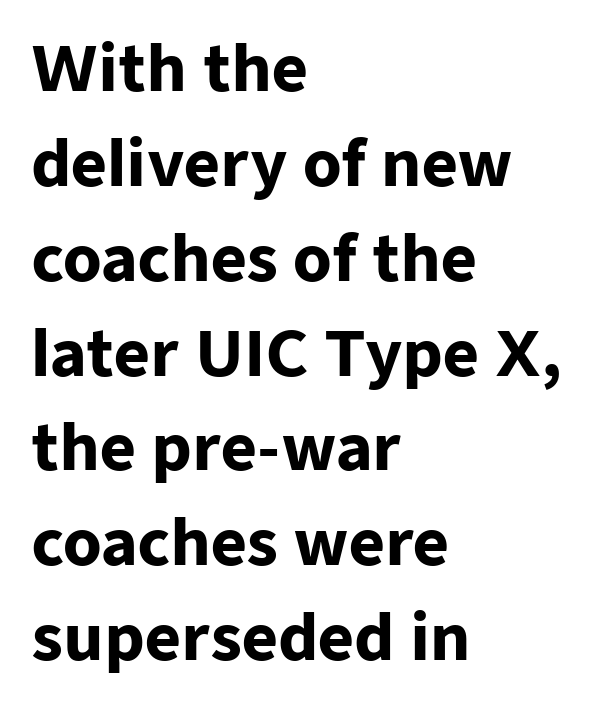
The passage shown stacks its lines at a standard gap. Is the block centered? No — it sits flush against the left margin. Posture: upright roman. Its strokes are broad and dark, the hallmark of bold type. Typographically, this falls in the sans-serif category. Letter spacing: default.
